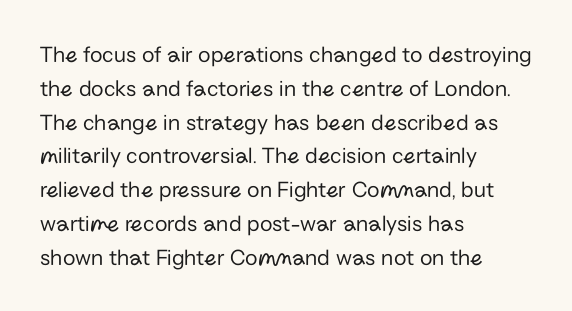
Q: Is the text bold? A: No.
Q: Is the text italic (slanted)? A: No, it is upright.
Q: Is the text underlined? A: No.
Q: How is the paragraph aligned? A: Left-aligned.
Q: Is the spacing between letters normal or unusually wide? A: Normal.
Q: Is the spacing between lines tight, normal or loose? A: Normal.
